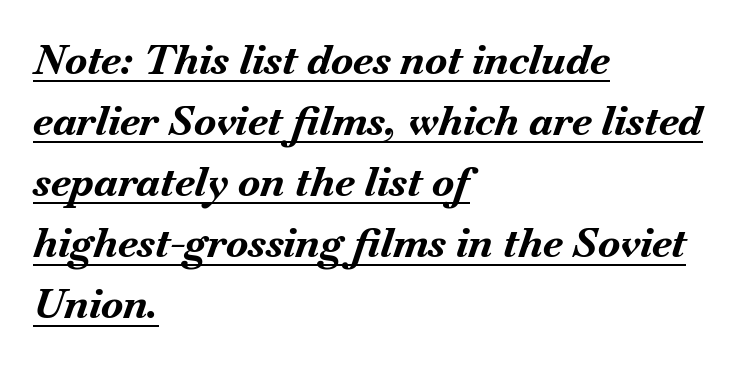
The lines sit at an ordinary, default distance from one another. The passage shown is typed in a proportional face where columns would drift. The specimen reads as italic at a glance. Does the copy run flush right? No — it runs flush left. Tracking here is standard; glyphs follow each other at the usual distance. A typographer would call this underscored text.
